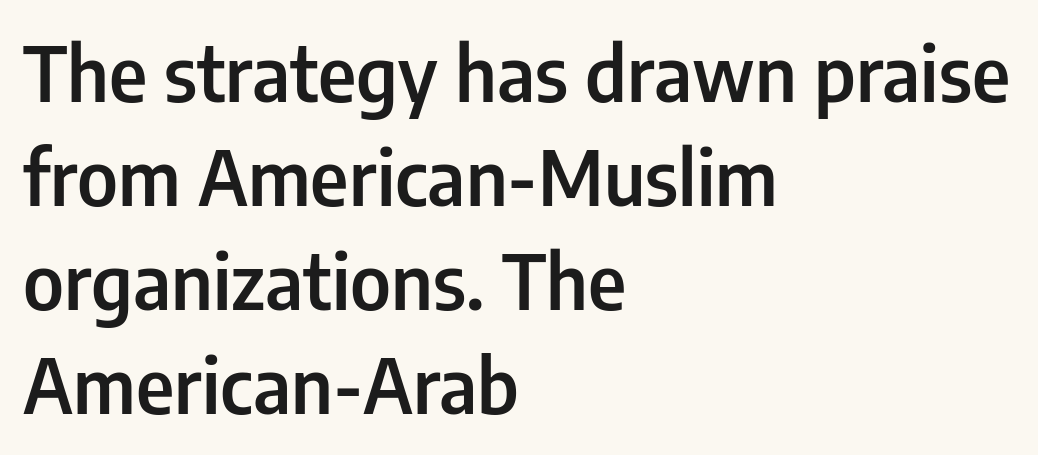
{"serif": "no", "italic": "no", "bold": "semi", "weight": "semibold", "width": "condensed", "stroke_contrast": "low", "x_height": "medium", "monospaced": "no", "underline": "no", "align": "left", "line_spacing": "normal", "line_spacing_ratio": 1.37, "letter_spacing": "normal", "letter_spacing_em": 0.0, "glyph_px": 76}
